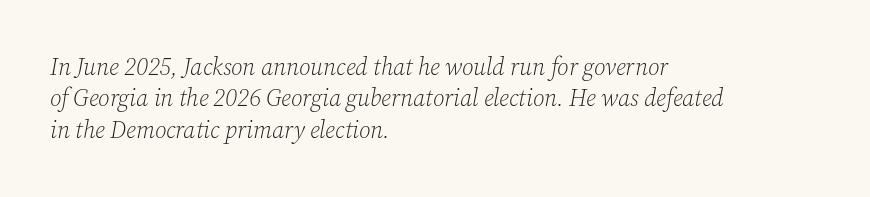
The image shows 24 px text type, italic (leaning right); set left-aligned, normal line spacing (1.31x), normal letter spacing, not underlined.
